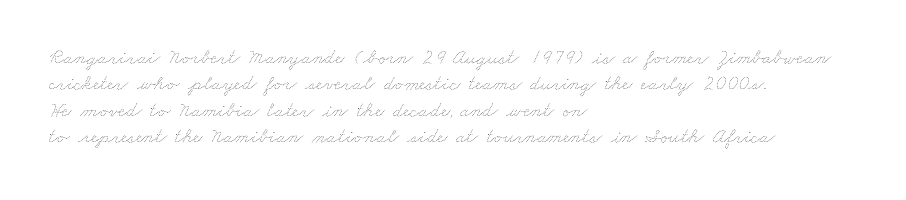
The image shows 21 px text type; set left-aligned, normal line spacing (1.26x), normal letter spacing, not underlined.
